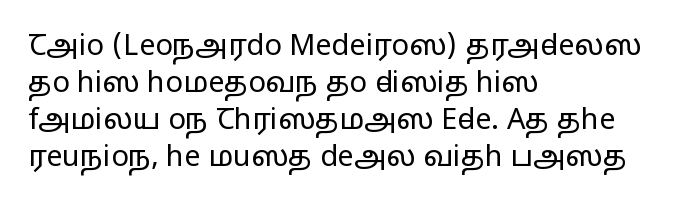
Q: Is the text bold? A: No.
Q: Is the text italic (slanted)? A: No, it is upright.
Q: Is the typeface a serif or a sans-serif typeface? A: Sans-serif.
Q: Is the text underlined? A: No.
Q: How is the paragraph aligned? A: Left-aligned.
Q: Is the spacing between letters normal or unusually wide? A: Normal.
Q: Is the spacing between lines tight, normal or loose? A: Normal.
Q: Width (condensed, normal, or wide)? A: Wide.
Q: Stroke contrast? A: Low.
Q: x-height? A: Medium.
Q: Monospaced? A: No.
